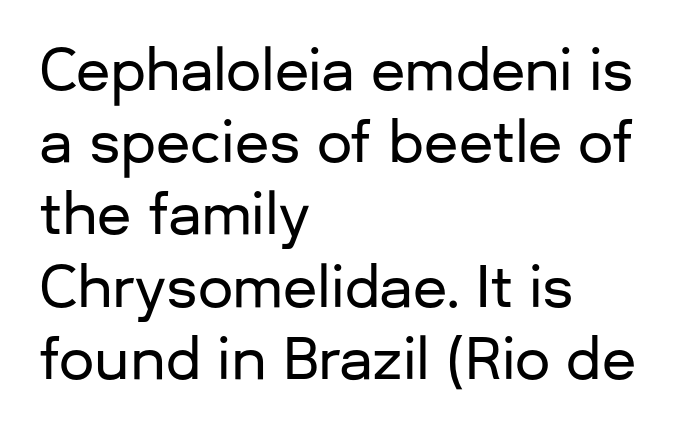
The image shows 56 px sans-serif type, upright; set left-aligned, normal line spacing (1.29x), normal letter spacing, not underlined; low stroke contrast and a medium x-height.
